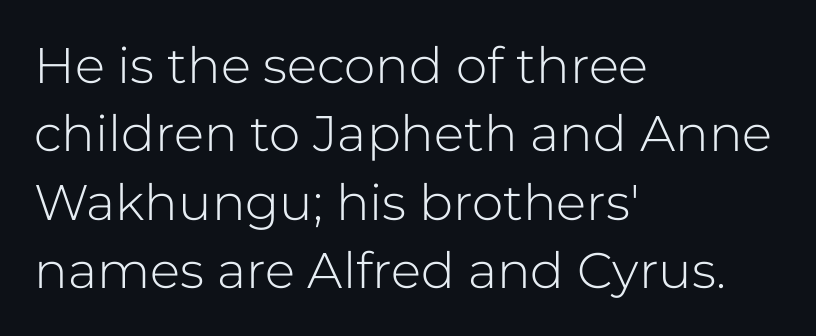
This rendering leaves character spacing at its baseline value. Bare-footed words on every line. Italic? Not at all — the glyphs are vertical. The typesetting does not lean heavy: it is not bold.
